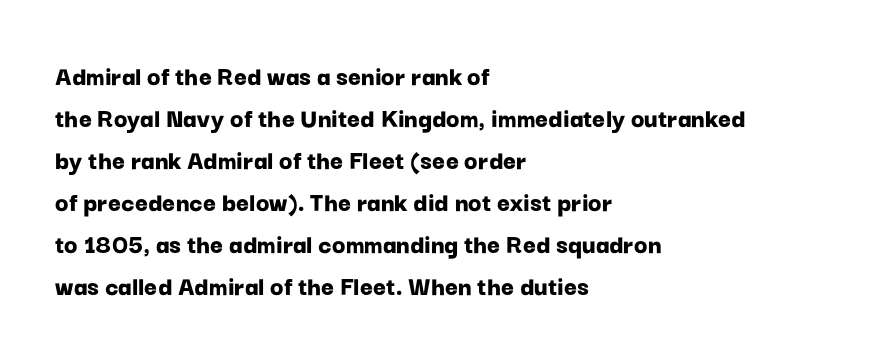
Q: Is the text bold? A: Yes.
Q: Is the text italic (slanted)? A: No, it is upright.
Q: Is the typeface a serif or a sans-serif typeface? A: Sans-serif.
Q: Is the text underlined? A: No.
Q: How is the paragraph aligned? A: Left-aligned.
Q: Is the spacing between letters normal or unusually wide? A: Normal.
Q: Is the spacing between lines tight, normal or loose? A: Normal.
Q: Width (condensed, normal, or wide)? A: Normal.
Q: Stroke contrast? A: Low.
Q: x-height? A: Medium.
Q: Monospaced? A: No.
